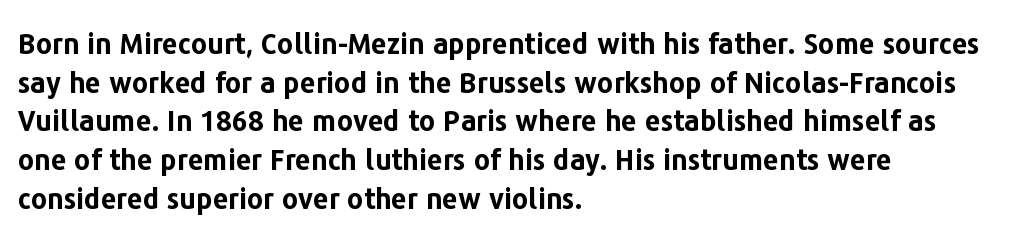
Decoration check: the copy has no underline. The typesetting leans heavy: a genuine bold. Is the block centered? No — it sits flush against the left margin. Horizontal bands of white between lines are of average thickness.
